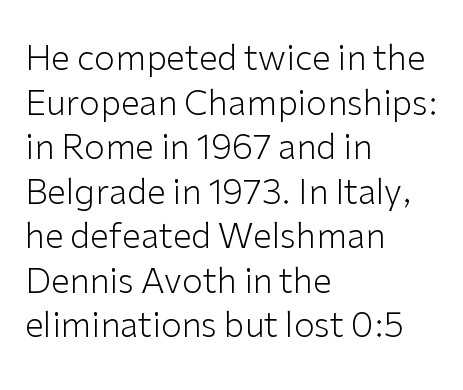
The image shows 34 px light sans-serif type, upright; set left-aligned, normal line spacing (1.31x), normal letter spacing, not underlined; low stroke contrast and a medium x-height.
